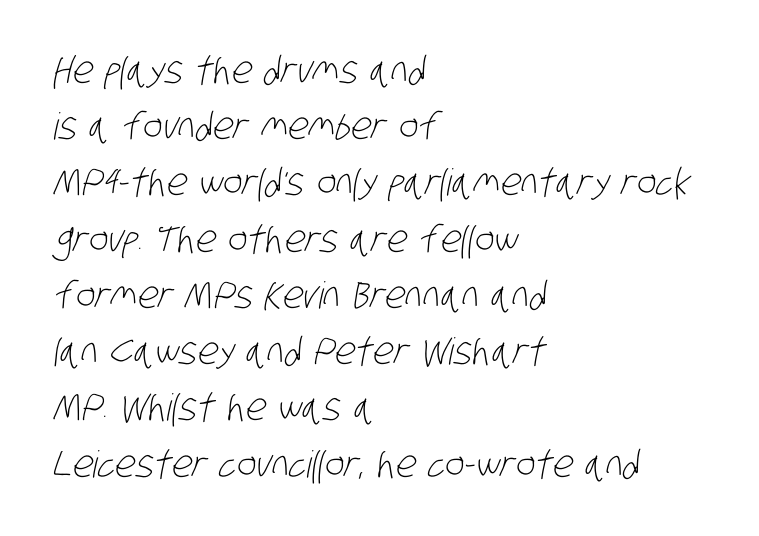
The image shows 37 px light, condensed sans-serif type; set left-aligned, normal line spacing (1.52x), normal letter spacing, not underlined; low stroke contrast and a large x-height.
